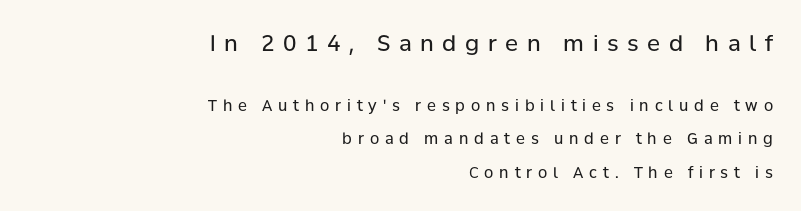
This layout puts the oversized block above and the modest block below. The font's upright variant was chosen for this text. Honestly, there is no underline to notice here at all. The setting favours the right margin, as signatures and pull-quotes sometimes do. Caption: face not bold, strokes unweighted. Students, observe: this is what heavily led, spacious text looks like.
